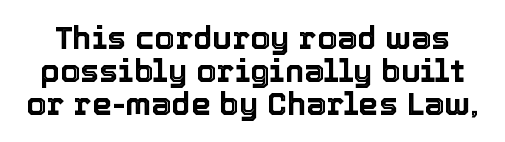
Q: Is the text italic (slanted)? A: No, it is upright.
Q: Is the text underlined? A: No.
Q: Is the spacing between letters normal or unusually wide? A: Normal.
Q: Is the spacing between lines tight, normal or loose? A: Tight.
Q: Width (condensed, normal, or wide)? A: Normal.
Q: x-height? A: Medium.
Q: Monospaced? A: No.
